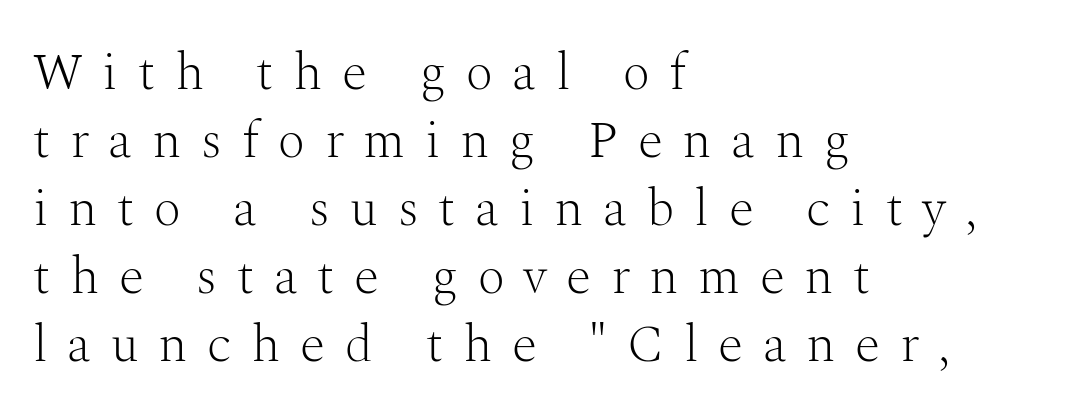
A typesetter would call this leading conventional body-copy spacing. Stroke terminals: seriffed. The ragged edge is on the right, which tells us the setting is flush left. A bare baseline throughout the passage. The strokes carry an ordinary text weight at most.
